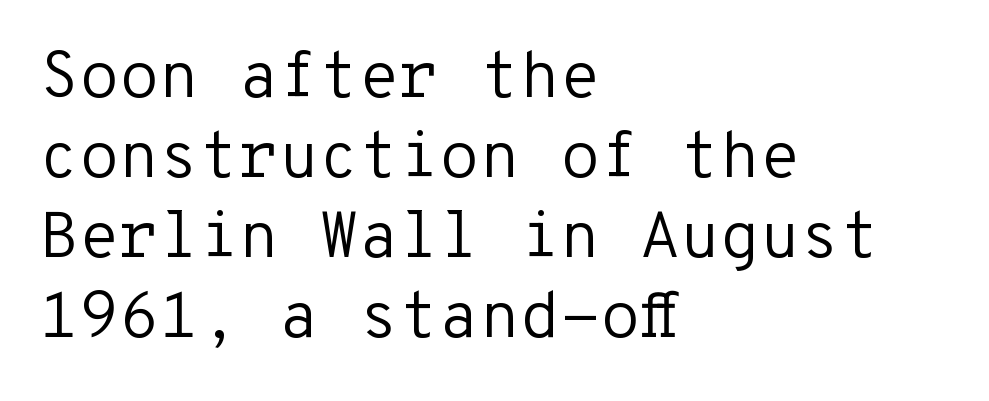
The image shows 65 px regular-weight sans-serif type, upright, monospaced; set left-aligned, line spacing 1.23x, normal letter spacing, not underlined; low stroke contrast and a medium x-height.
